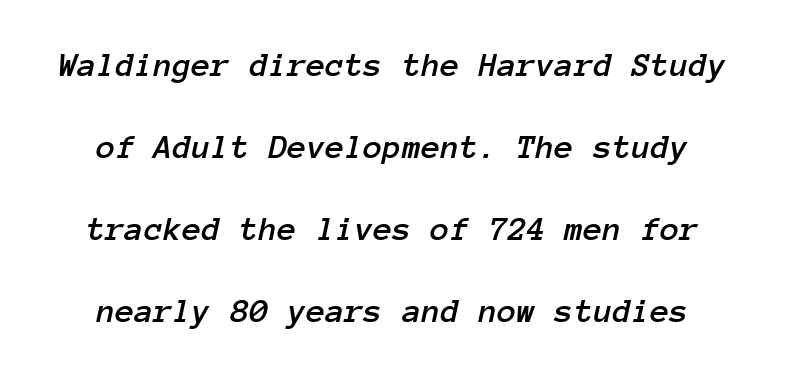
The image shows 35 px text type, italic (leaning right), monospaced; set loose line spacing (2.34x), normal letter spacing, not underlined; low stroke contrast and a medium x-height.
